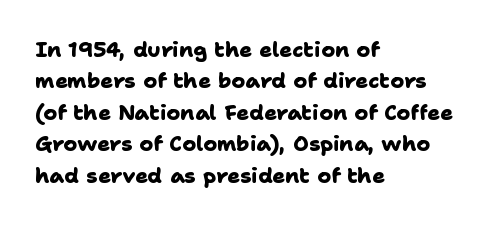
Q: Is the text bold? A: Yes.
Q: Is the text underlined? A: No.
Q: How is the paragraph aligned? A: Left-aligned.
Q: Is the spacing between letters normal or unusually wide? A: Normal.
Q: Is the spacing between lines tight, normal or loose? A: Normal.
